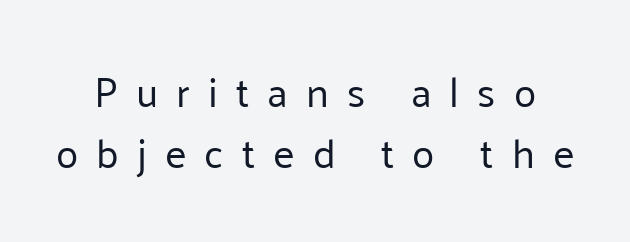
Q: Is the text bold? A: No.
Q: Is the text italic (slanted)? A: No, it is upright.
Q: Is the typeface a serif or a sans-serif typeface? A: Sans-serif.
Q: Is the text underlined? A: No.
Q: Is the spacing between letters normal or unusually wide? A: Unusually wide.
Q: Is the spacing between lines tight, normal or loose? A: Normal.
Q: Width (condensed, normal, or wide)? A: Normal.
Q: Stroke contrast? A: Low.
Q: x-height? A: Medium.
Q: Monospaced? A: No.
